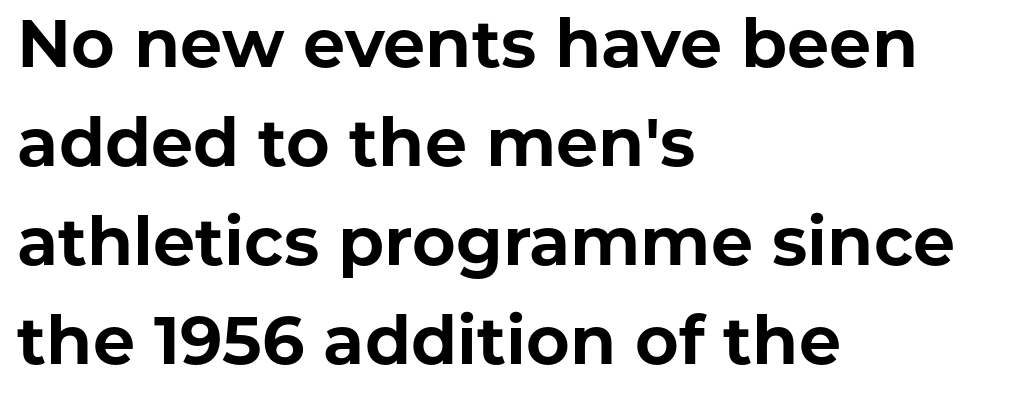
The image shows 67 px bold sans-serif type, upright; set left-aligned, normal line spacing (1.48x), normal letter spacing, not underlined; low stroke contrast and a medium x-height.
